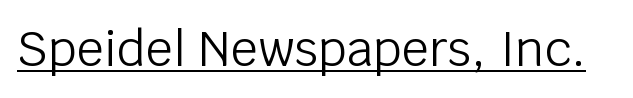
The strokes are not fattened; the text isn't bold. Varying glyph widths throughout — classic text-font behaviour. The axis of the letterforms is exactly vertical. Each word holds together tightly as a unit, with standard inter-letter gaps. Type style note: lacks serifs. Emphasis is given by a line drawn under the lettering.
